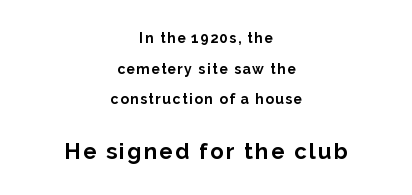
The image shows 22 px bold type, upright; set centered, loose line spacing (2.18x), not underlined; the second (bottom) block is 1.57x larger.
